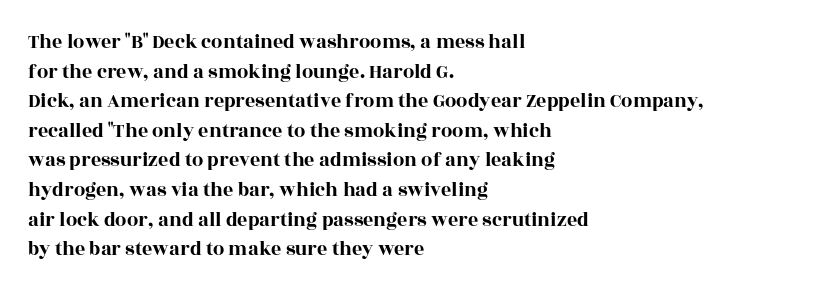
The image shows 20 px text type, upright; set left-aligned, normal line spacing (1.48x), normal letter spacing, not underlined.
